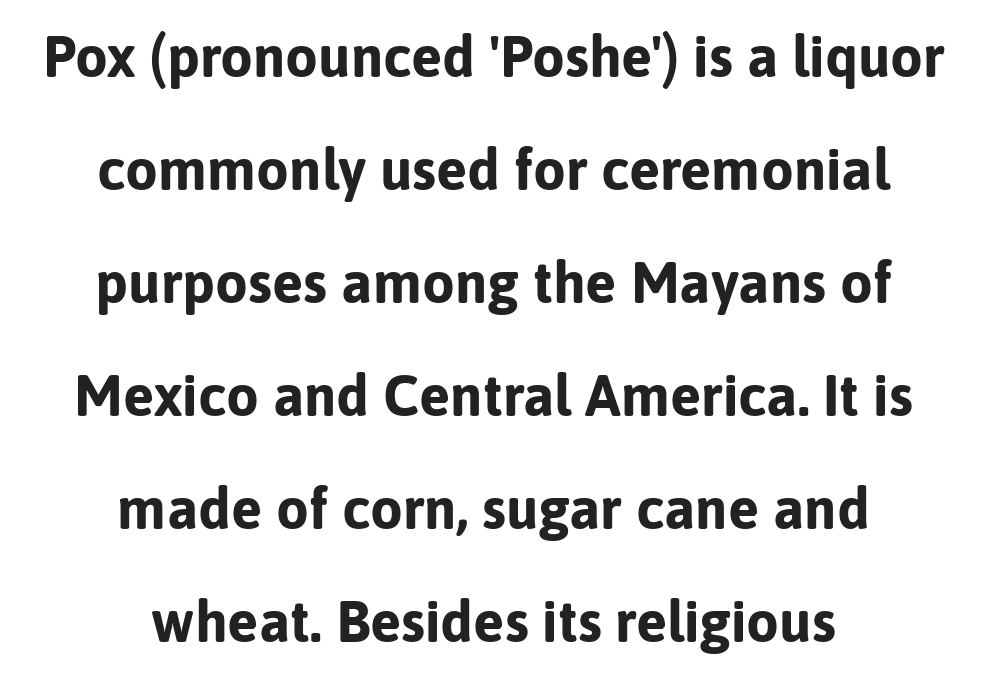
The image shows 58 px bold sans-serif type, upright; set centered, loose line spacing (1.95x), normal letter spacing, not underlined; low stroke contrast and a medium x-height.
